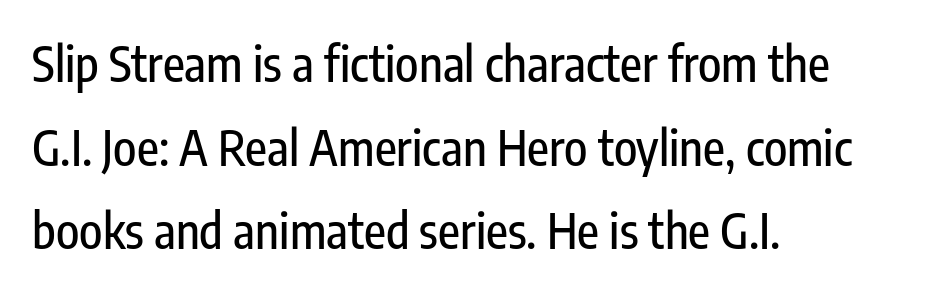
The image shows 48 px condensed sans-serif type, upright; set left-aligned, line spacing 1.74x, normal letter spacing, not underlined; low stroke contrast and a medium x-height.
